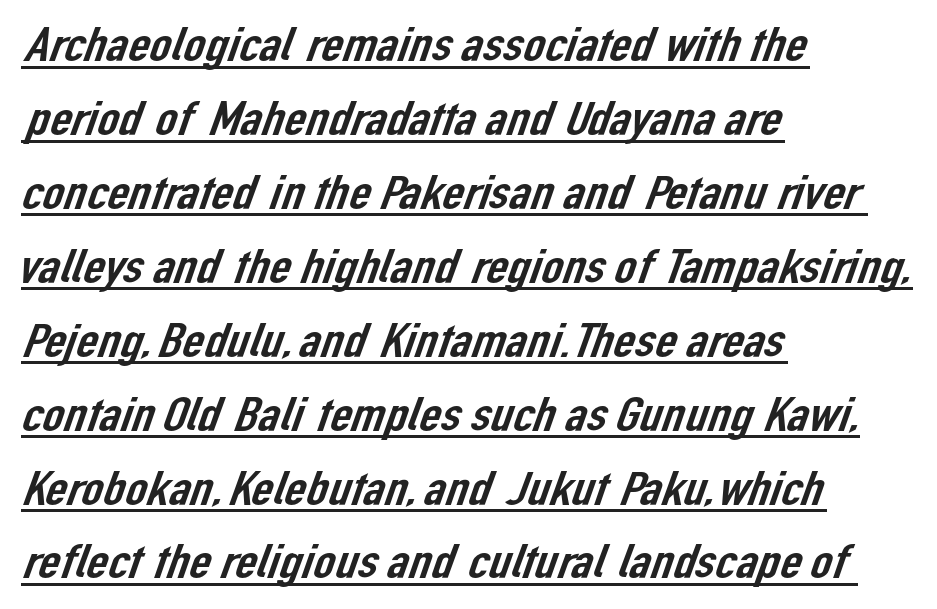
Q: Is the typeface a serif or a sans-serif typeface? A: Sans-serif.
Q: Is the text underlined? A: Yes.
Q: How is the paragraph aligned? A: Left-aligned.
Q: Is the spacing between letters normal or unusually wide? A: Normal.
Q: Is the spacing between lines tight, normal or loose? A: Normal.
Q: Width (condensed, normal, or wide)? A: Normal.
Q: Stroke contrast? A: Low.
Q: x-height? A: Medium.
Q: Monospaced? A: No.
